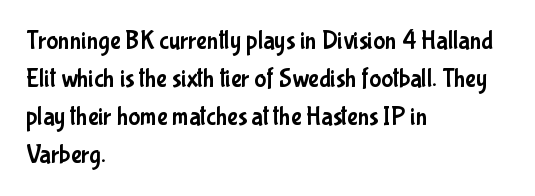
{"italic": "no", "underline": "no", "align": "left", "line_spacing": "normal", "line_spacing_ratio": 1.52, "letter_spacing": "normal", "letter_spacing_em": 0.0, "glyph_px": 25}
